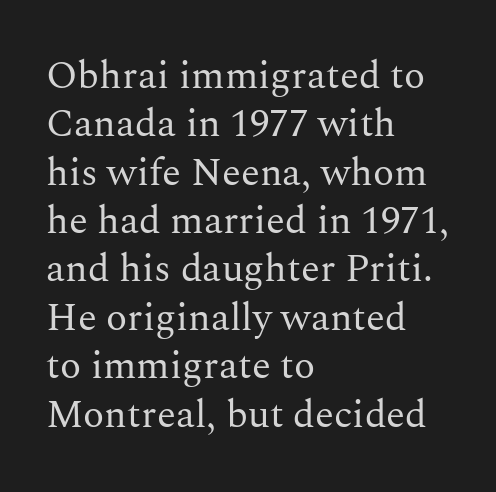
Q: Is the text bold? A: No.
Q: Is the text italic (slanted)? A: No, it is upright.
Q: Is the typeface a serif or a sans-serif typeface? A: Serif.
Q: Is the text underlined? A: No.
Q: How is the paragraph aligned? A: Left-aligned.
Q: Is the spacing between letters normal or unusually wide? A: Normal.
Q: Width (condensed, normal, or wide)? A: Normal.
Q: Stroke contrast? A: Medium.
Q: x-height? A: Medium.
Q: Monospaced? A: No.
